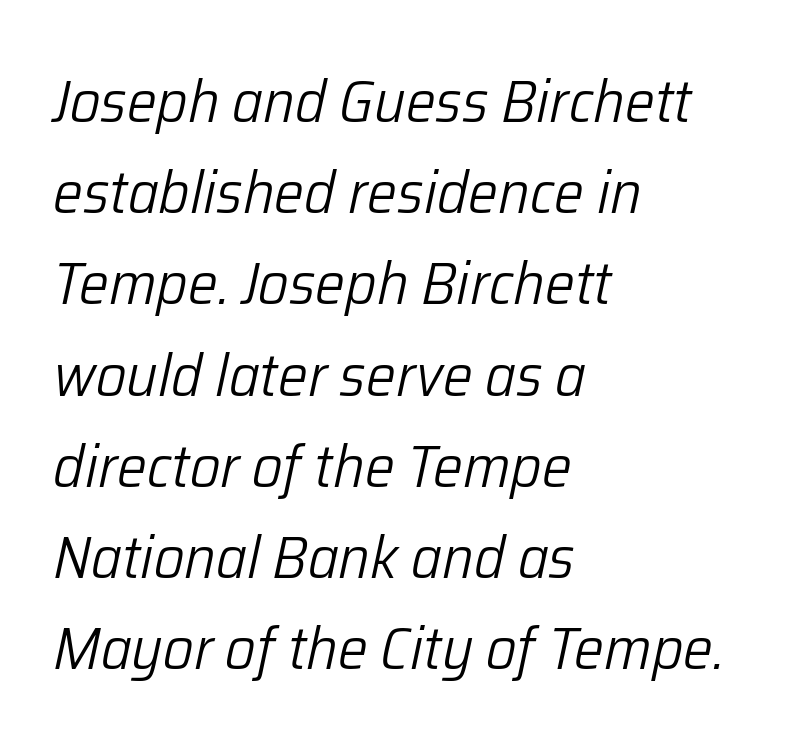
{"italic": "yes", "lean": "right", "slant_degrees": 12, "bold": "no", "weight": "light", "width": "normal", "stroke_contrast": "low", "x_height": "medium", "monospaced": "no", "underline": "no", "align": "left", "line_spacing": "normal", "line_spacing_ratio": 1.52, "letter_spacing": "normal", "letter_spacing_em": 0.0, "glyph_px": 60}
